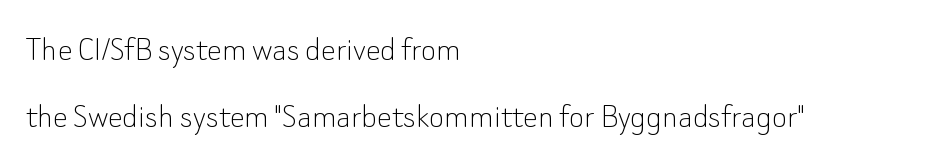
The image shows 37 px thin sans-serif type, upright; set left-aligned, line spacing 1.8x, normal letter spacing, not underlined; low stroke contrast and a small x-height.
